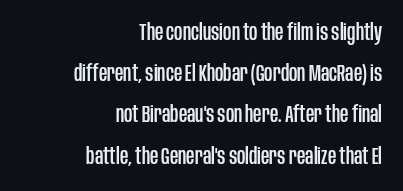
The setting favours the right margin, as signatures and pull-quotes sometimes do. Only glyphs here, with clear space below each row. Honestly, the letter spacing is just normal — you wouldn't notice it. Is there any slant? The stems are plumb.
